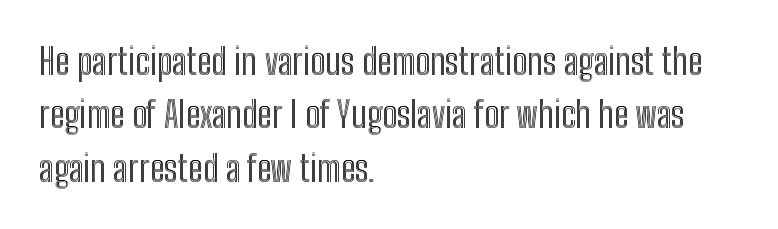
Q: Is the text italic (slanted)? A: No, it is upright.
Q: Is the text underlined? A: No.
Q: How is the paragraph aligned? A: Left-aligned.
Q: Is the spacing between letters normal or unusually wide? A: Normal.
Q: Is the spacing between lines tight, normal or loose? A: Normal.
Q: Width (condensed, normal, or wide)? A: Condensed.
Q: x-height? A: Medium.
Q: Monospaced? A: No.
